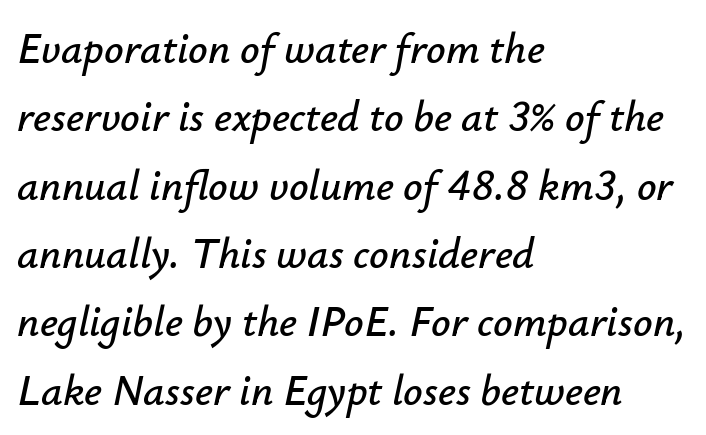
The image shows 43 px text type, italic (leaning right); set left-aligned, normal line spacing (1.59x), normal letter spacing, not underlined; low stroke contrast and a small x-height.
